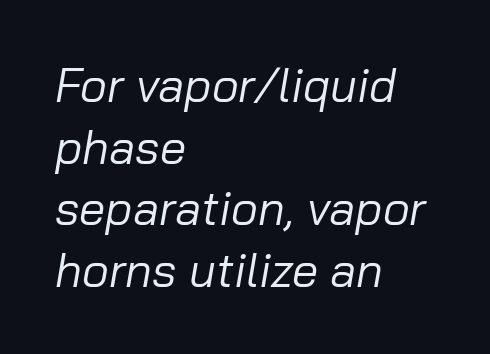
Plain, unruled lines of type. Emphasis-style slanted type is in use. The rendering uses natural spacing where letterforms have individual widths. There is no visible air inserted between adjacent glyphs. Typeset ragged right — the left edge is the straight one.
